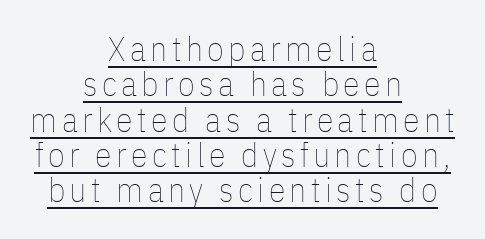
The passage shown is typed in a proportional face where columns would drift. Compared with typical paragraphs, the rows here are closer together. No chunkiness to these letters — they're not bold. Centered paragraph, ragged on both sides. When letters stand straight like this, we call the style roman or upright. What decoration does the sample have? An underline.
